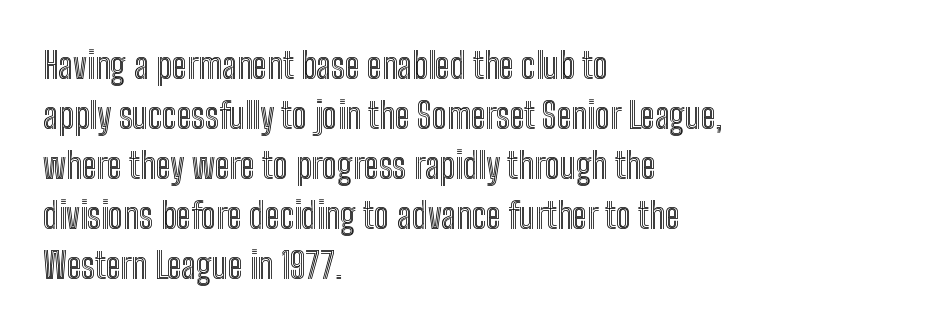
Compared with a centered layout, this one pins lines to the left instead. Anything drawn beneath the words? Only blank space. The lettering stays uniformly vertical, giving the passage a roman look. The tracking reads as untouched default to a designer's eye. The passage shown stacks its lines at a standard gap.
